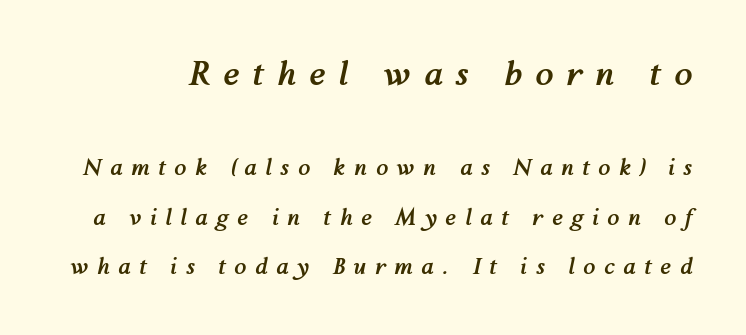
The image shows 33 px semibold type, italic (leaning right); set loose line spacing (2.24x), unusually wide letter spacing (+0.39 em), not underlined; the first (top) block is 1.5x larger; medium stroke contrast and a medium x-height.
